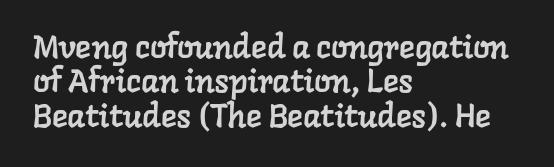
Beneath every word, the page is bare. Inter-character spacing is left at the font's built-in metrics. The rendering shows small feet on the letterforms — a serif design. Note the varied advance widths — an 'i' is clearly narrower than an 'm'. Caption: multi-line text, flush left, ragged right. Line spacing here is tight.
